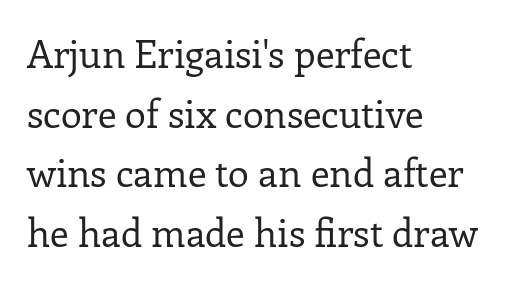
{"serif": "yes", "italic": "no", "bold": "no", "weight": "regular", "width": "normal", "stroke_contrast": "low", "x_height": "medium", "monospaced": "no", "underline": "no", "align": "left", "line_spacing": "normal", "line_spacing_ratio": 1.57, "letter_spacing": "normal", "letter_spacing_em": 0.0, "glyph_px": 38}
